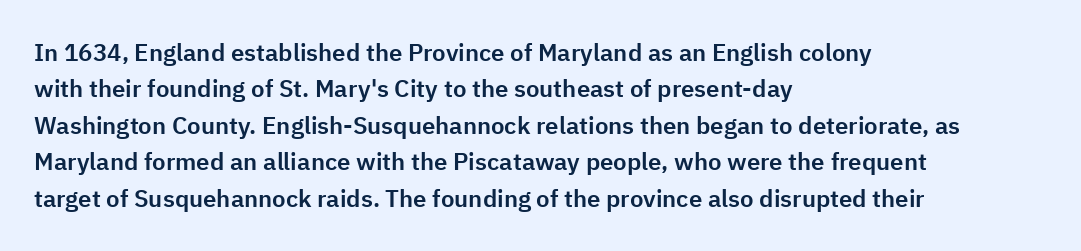
{"italic": "no", "underline": "no", "align": "left", "line_spacing": "normal", "line_spacing_ratio": 1.52, "letter_spacing": "normal", "letter_spacing_em": 0.0, "glyph_px": 24}
